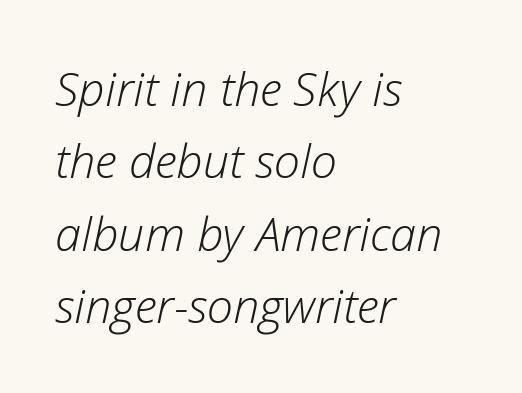
Check under the words: just untouched page. Leading: standard. Caption: face not bold, strokes unweighted. The text carries the slant typical of an italic or oblique font. The passage shown has conventional tracking throughout.
